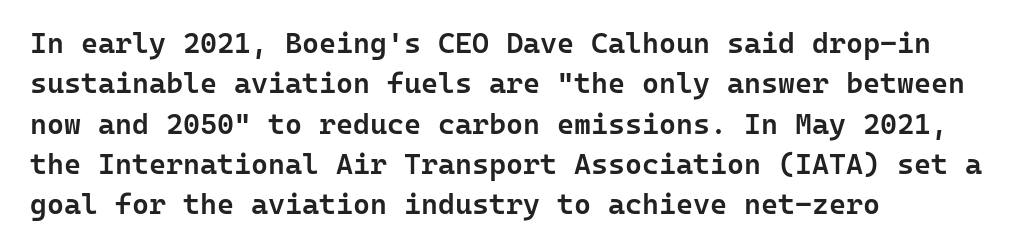
Check the space under the baseline: it is left empty. Between one letter and the next there's only the usual sliver of space. Notice how descenders clear the ascenders below comfortably — that's standard leading. Does the lettering tilt? It doesn't — this is upright. Nope, no serifs anywhere on these letters. Stroke thickness is moderately raised; the sample reads as semibold.
